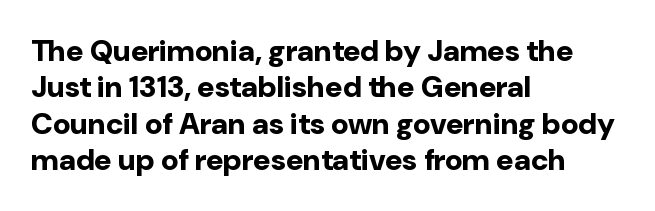
Words float on clear page, feet unadorned. Upright lettering throughout. Is this a sans? Yes — the strokes have no serifs. Between one letter and the next there's only the usual sliver of space.
